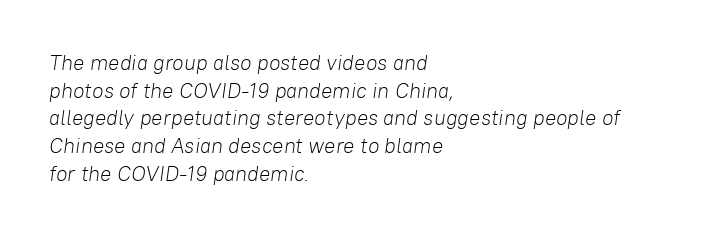
Q: Is the text bold? A: No.
Q: Is the text italic (slanted)? A: Yes, it leans right by about 8 degrees.
Q: Is the text underlined? A: No.
Q: How is the paragraph aligned? A: Left-aligned.
Q: Is the spacing between letters normal or unusually wide? A: Normal.
Q: Is the spacing between lines tight, normal or loose? A: Normal.
